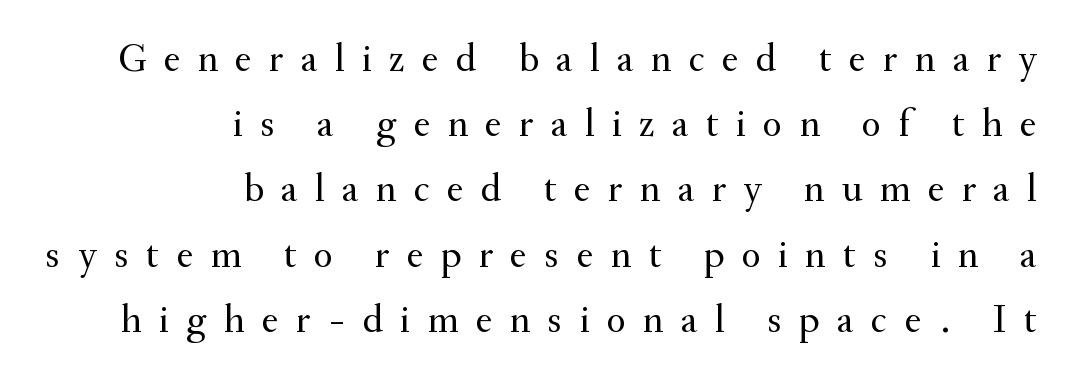
The line-height multiplier appears to be the usual default. Characters remain perfectly vertical along every line. You could not count columns in this text — the font is proportionally spaced. Look at the tracking — it's clearly loosened, letters drifting apart. The text block is weighted toward the right margin, trailing off unevenly leftward. Is this a sans? No — the strokes have serifs.
